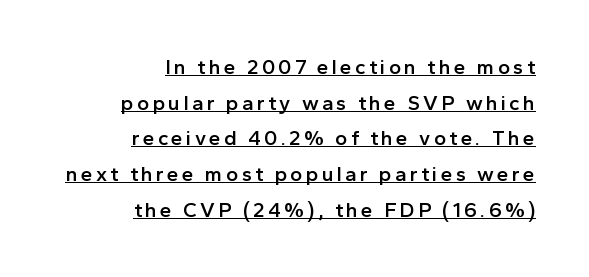
Q: Is the text bold? A: Semi-bold.
Q: Is the text italic (slanted)? A: No, it is upright.
Q: Is the text underlined? A: Yes.
Q: How is the paragraph aligned? A: Right-aligned.
Q: Is the spacing between lines tight, normal or loose? A: Normal.
